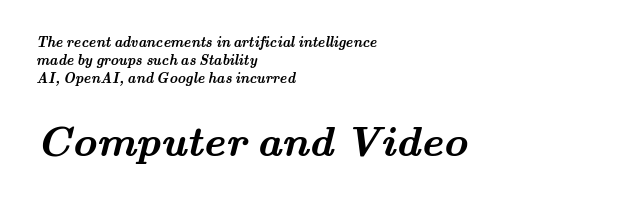
{"serif": "yes", "bold": "yes", "weight": "semibold", "width": "wide", "stroke_contrast": "medium", "x_height": "small", "monospaced": "no", "underline": "no", "align": "left", "line_spacing": "normal", "line_spacing_ratio": 1.3, "letter_spacing": "normal", "letter_spacing_em": 0.0, "larger_block": "second", "size_ratio": 3.0, "glyph_px": 42}
